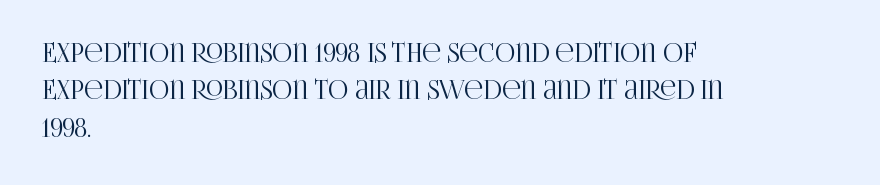
{"italic": "no", "underline": "no", "align": "left", "line_spacing": "normal", "line_spacing_ratio": 1.5, "letter_spacing": "normal", "letter_spacing_em": 0.0, "glyph_px": 25}
